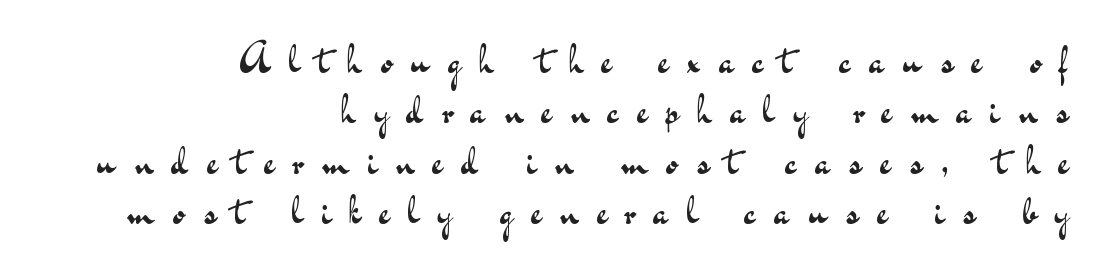
Is this a fixed-width face? No — the glyphs have proportional, varying widths. Any mark beneath the type? The region is blank. The letters are spread apart with noticeably loose tracking.
